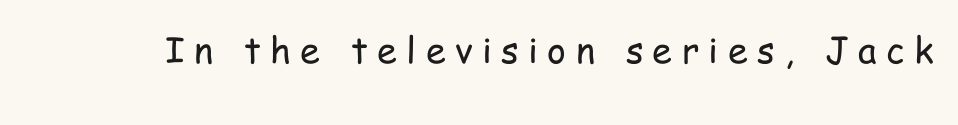
Each letter's strokes conclude bluntly, with no projecting serifs. The letters advance in unequal steps, a hallmark of proportional type. A bare baseline throughout the passage. A quiet, ordinary-to-light weight characterises the typeface.
